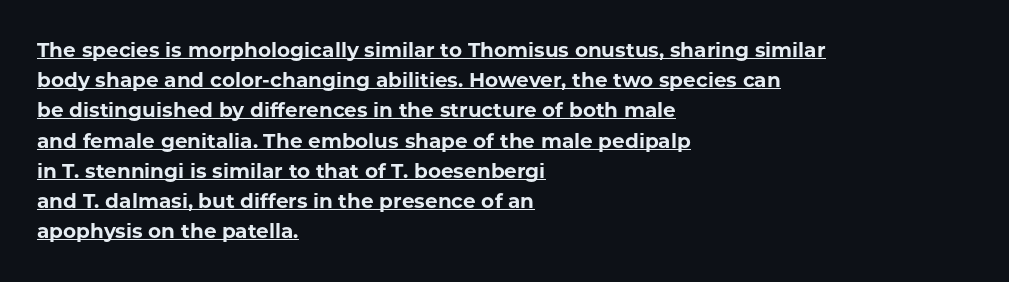
The font is running at its bold setting. Nothing unusual about the tracking: characters are spaced as the font intends. The passage is arranged the way most books set body copy — flush left. Glance below the letters and you will spot a drawn line. Quick note: not italic, upright.
